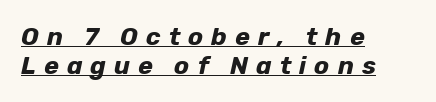
Q: Is the text bold? A: Yes.
Q: Is the text italic (slanted)? A: Yes, it leans right by about 12 degrees.
Q: Is the text underlined? A: Yes.
Q: How is the paragraph aligned? A: Left-aligned.
Q: Is the spacing between letters normal or unusually wide? A: Unusually wide.
Q: Is the spacing between lines tight, normal or loose? A: Tight.
